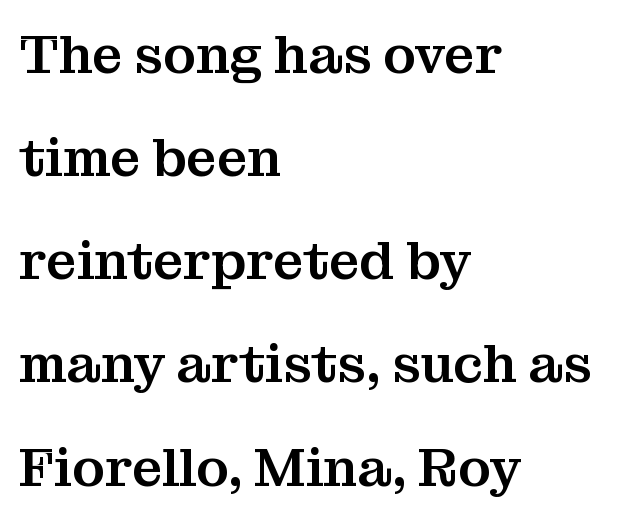
Is this a fixed-width face? No — the glyphs have proportional, varying widths. A bare baseline throughout the passage. Horizontal alignment here is leftward, the default for most running prose. The font's upright variant was chosen for this text. Reading down the column, the eye jumps a long way to each next line.
